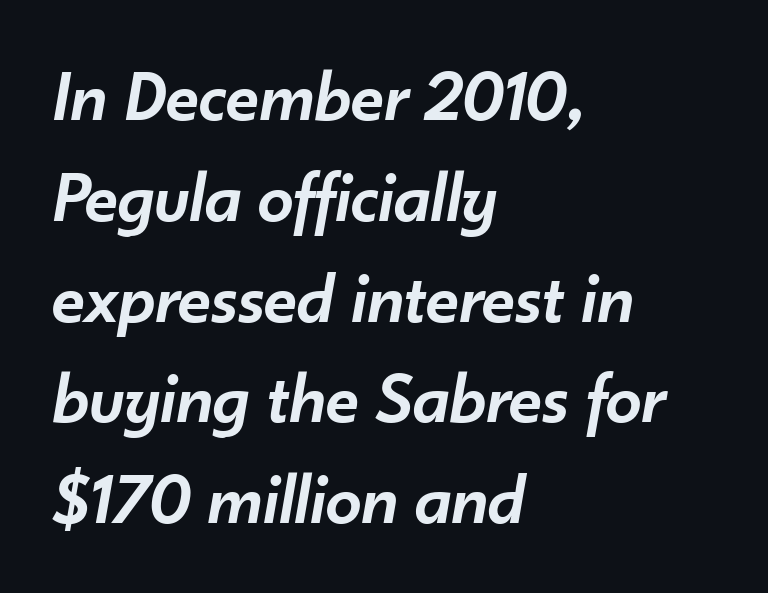
The image shows 72 px semibold type, italic (leaning right); set left-aligned, normal line spacing (1.4x), normal letter spacing, not underlined; low stroke contrast and a small x-height.
